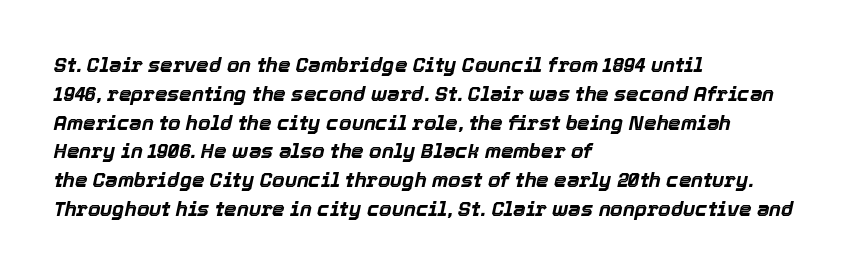
{"italic": "yes", "lean": "right", "slant_degrees": 12, "bold": "yes", "underline": "no", "align": "left", "line_spacing": "normal", "line_spacing_ratio": 1.44, "letter_spacing": "normal", "letter_spacing_em": 0.0, "glyph_px": 20}
